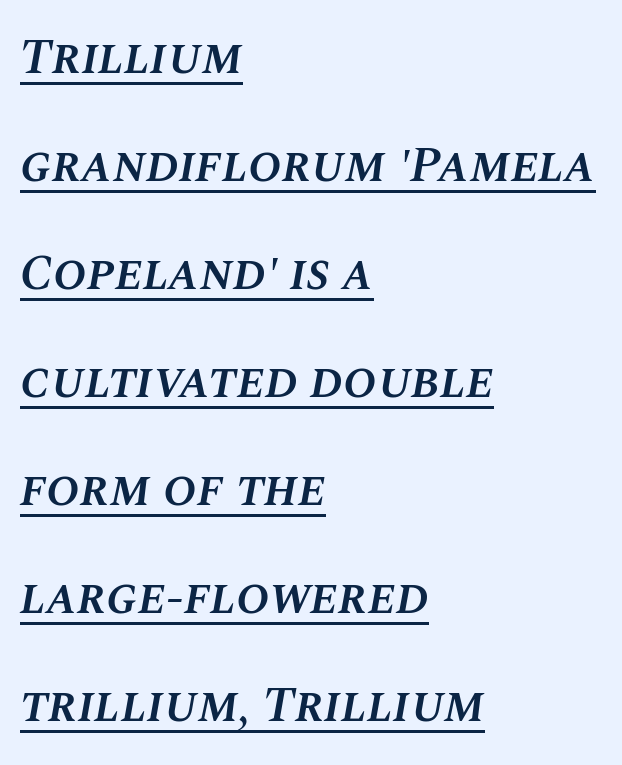
Notice the wide empty band between every row — that's loose leading. The paragraph shown leans on its left margin. Tracking here is standard; glyphs follow each other at the usual distance. Tall strokes in this sample are angled rather than plumb.
